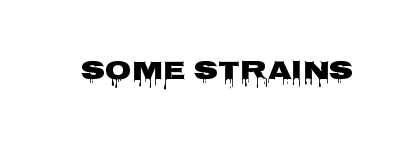
Q: Is the text bold? A: Yes.
Q: Is the text italic (slanted)? A: No, it is upright.
Q: Is the text underlined? A: No.
Q: Is the spacing between letters normal or unusually wide? A: Normal.
